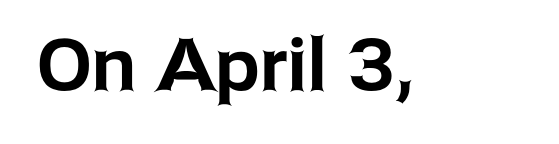
The image shows 72 px sans-serif type, upright; set normal letter spacing, not underlined; low stroke contrast and a medium x-height.
